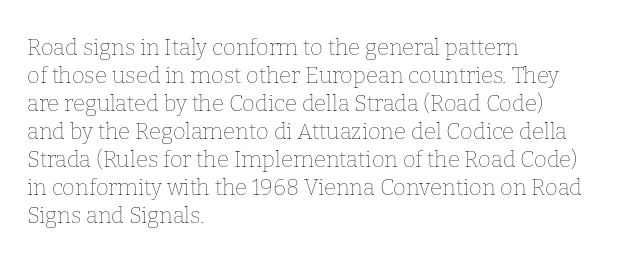
{"italic": "no", "bold": "no", "underline": "no", "align": "left", "line_spacing": "normal", "line_spacing_ratio": 1.27, "letter_spacing": "normal", "letter_spacing_em": 0.0, "glyph_px": 22}
